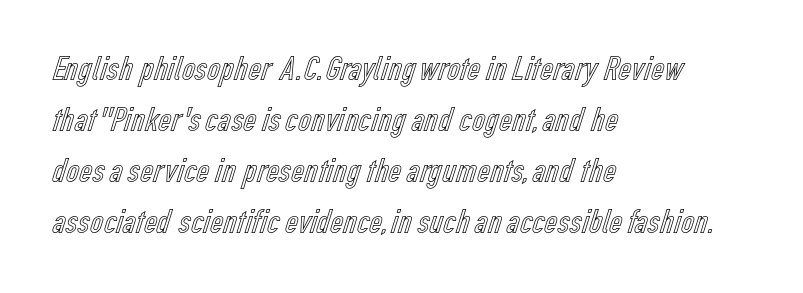
The image shows 36 px condensed type; set left-aligned, normal line spacing (1.42x), normal letter spacing, not underlined; a medium x-height.
